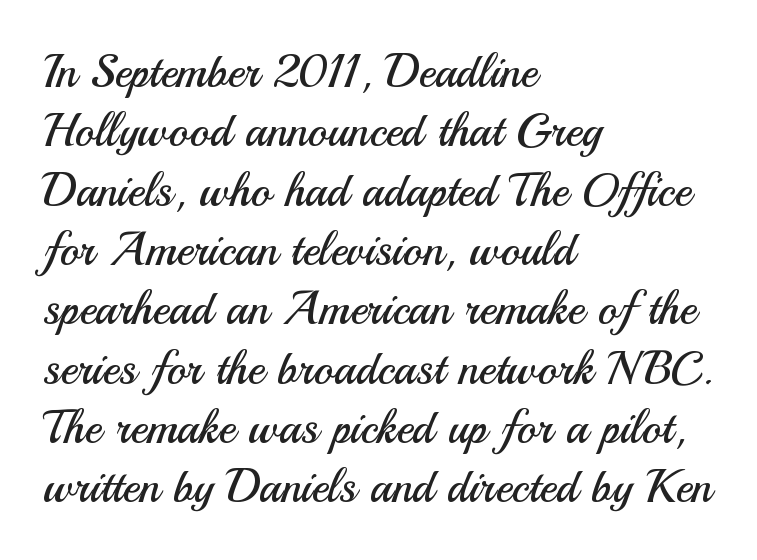
Q: Is the text bold? A: No.
Q: Is the text italic (slanted)? A: Yes.
Q: Is the typeface a serif or a sans-serif typeface? A: Sans-serif.
Q: Is the text underlined? A: No.
Q: How is the paragraph aligned? A: Left-aligned.
Q: Is the spacing between letters normal or unusually wide? A: Normal.
Q: Is the spacing between lines tight, normal or loose? A: Normal.
Q: Width (condensed, normal, or wide)? A: Normal.
Q: Stroke contrast? A: Medium.
Q: x-height? A: Small.
Q: Monospaced? A: No.
